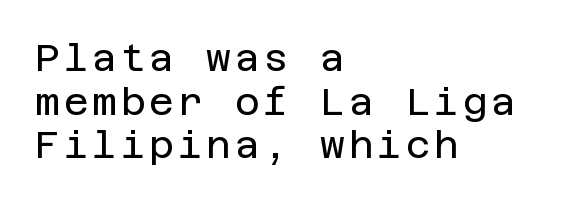
A roman cut, with each character standing at attention. Each row of text sits above clean, open space. Compared with a typical body face, this is equally light or lighter still. The text block is weighted toward the left margin, trailing off unevenly rightward. You can tell from the bare stems that sans-serif type was used.
